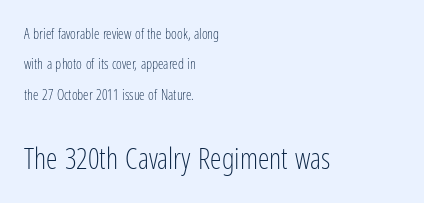
The image shows 29 px light, condensed sans-serif type, upright; set left-aligned, loose line spacing (2.17x), normal letter spacing, not underlined; the second (bottom) block is 2.07x larger; low stroke contrast and a medium x-height.
